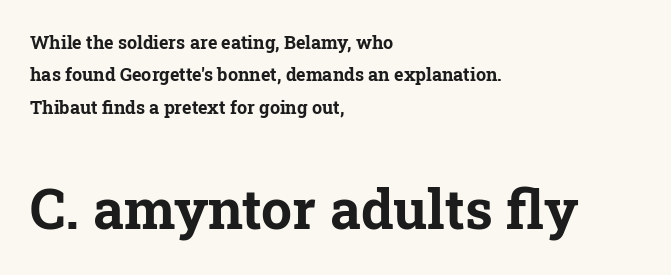
The image shows 55 px bold serif type, upright; set left-aligned, line spacing 1.8x, normal letter spacing, not underlined; the second (bottom) block is 3.06x larger; low stroke contrast and a medium x-height.
